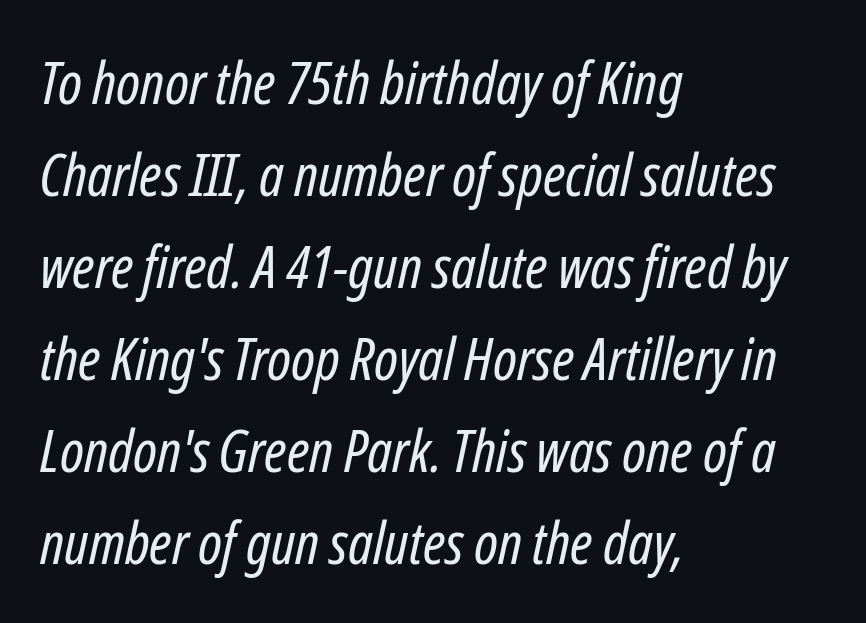
The image shows 59 px regular-weight, condensed type, italic (leaning right); set left-aligned, normal line spacing (1.56x), normal letter spacing, not underlined; low stroke contrast and a medium x-height.
